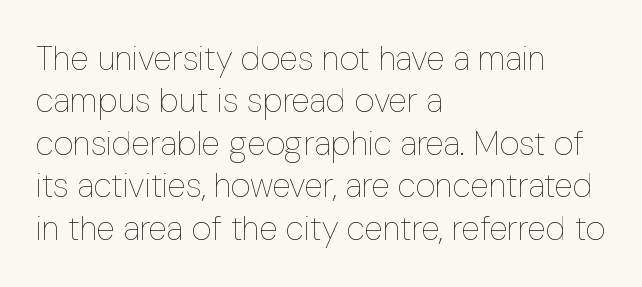
Tall strokes in this sample are plumb rather than angled. Where is the straight margin? On the left. The rendering uses a moderate line-height, typical for paragraphs. No word sits above an underline. The gaps between neighbouring characters are ordinary and unremarkable.
